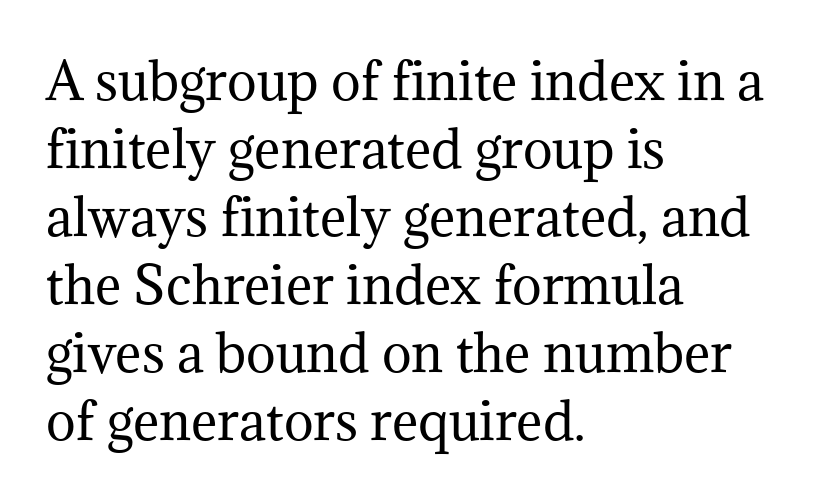
Q: Is the text bold? A: No.
Q: Is the text italic (slanted)? A: No, it is upright.
Q: Is the typeface a serif or a sans-serif typeface? A: Serif.
Q: Is the text underlined? A: No.
Q: How is the paragraph aligned? A: Left-aligned.
Q: Is the spacing between letters normal or unusually wide? A: Normal.
Q: Is the spacing between lines tight, normal or loose? A: Normal.
Q: Width (condensed, normal, or wide)? A: Normal.
Q: Stroke contrast? A: Medium.
Q: x-height? A: Medium.
Q: Monospaced? A: No.
